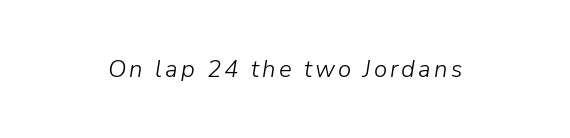
Q: Is the text bold? A: No.
Q: Is the text italic (slanted)? A: Yes, it leans right by about 9 degrees.
Q: Is the text underlined? A: No.
